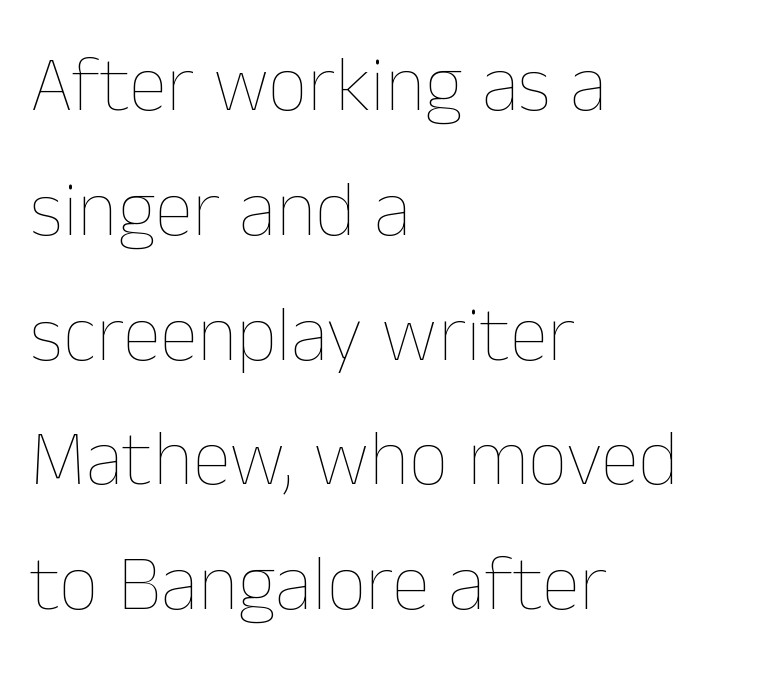
Q: Is the text bold? A: No.
Q: Is the text italic (slanted)? A: No, it is upright.
Q: Is the text underlined? A: No.
Q: How is the paragraph aligned? A: Left-aligned.
Q: Is the spacing between letters normal or unusually wide? A: Normal.
Q: Is the spacing between lines tight, normal or loose? A: Normal.
Q: Width (condensed, normal, or wide)? A: Normal.
Q: Stroke contrast? A: Low.
Q: x-height? A: Medium.
Q: Monospaced? A: No.
